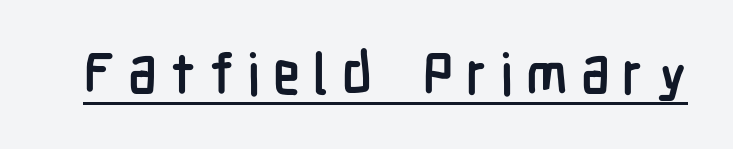
The passage shown is typeset with a sans-serif family. You could not count columns in this text — the font is proportionally spaced. A typesetter would mark this as roman, not italic. The rendering uses a bold face; every stroke is thick and dark.
